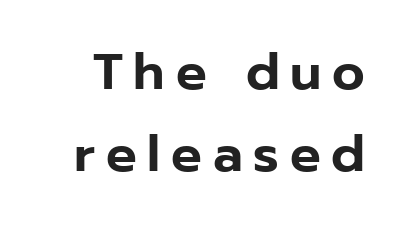
If you drew a line through each stem, it would be perfectly vertical. You could only call the tracking loose — the letters float apart. Unmarked baselines from the first word to the last. Each letter keeps its own natural width here, so spacing adapts to shape. You can tell from the bare stems that sans-serif type was used.
